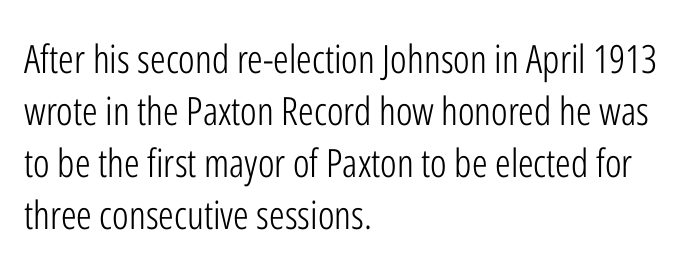
Rendered with straight, roman letterforms. The vertical gap from one line to the next is medium. The ragged edge is on the right, which tells us the setting is flush left. The string is rendered with underlining switched off.
